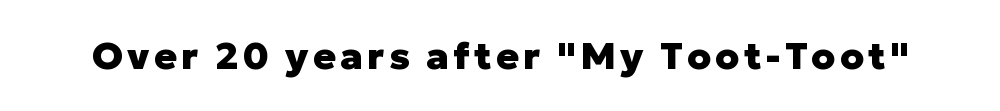
Serifs: no, the terminals of the letterforms are clean. Glance below the letters and you will spot only blank space. Is there any slant? The stems are plumb. Is this a fixed-width face? No — the glyphs have proportional, varying widths.
